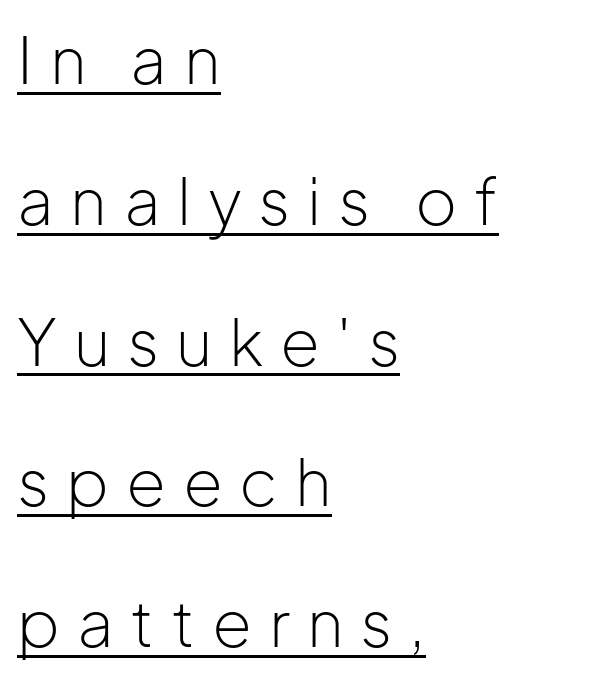
The text was rendered using a sans face with plain stroke endings. Compared with typical body copy, the letter spacing here is much looser. Quick note: interline space is abundant. Ordinary non-slanted type is in use.
